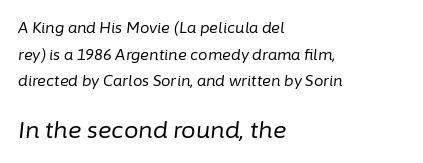
Q: Is the text bold? A: No.
Q: Is the text italic (slanted)? A: Yes, it leans right by about 6 degrees.
Q: Is the text underlined? A: No.
Q: How is the paragraph aligned? A: Left-aligned.
Q: Is the spacing between letters normal or unusually wide? A: Normal.
Q: Which block of text is set in a larger size, the first (top) or the second (bottom)? A: The second (bottom) one.
